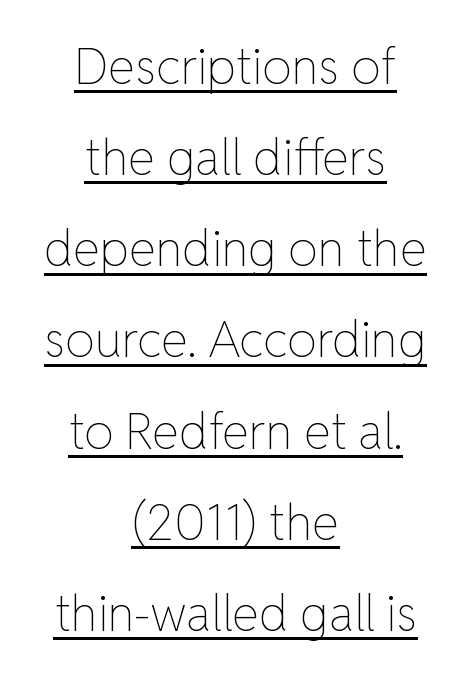
Do the letters lean? They stand straight. The setting favours the middle, as headings and verse often do. This rendering features underlined lettering. The line texture is even and compact thanks to regular tracking. Varying glyph widths throughout — classic text-font behaviour.
